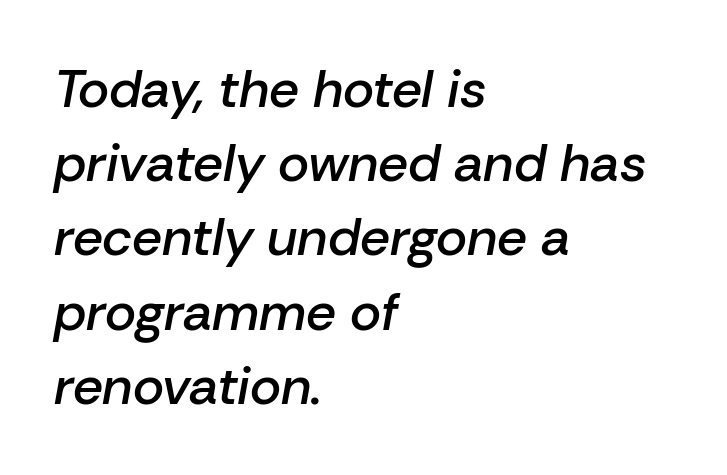
Q: Is the text bold? A: Semi-bold.
Q: Is the text italic (slanted)? A: Yes, it leans right by about 10 degrees.
Q: Is the text underlined? A: No.
Q: How is the paragraph aligned? A: Left-aligned.
Q: Is the spacing between letters normal or unusually wide? A: Normal.
Q: Is the spacing between lines tight, normal or loose? A: Normal.
Q: Width (condensed, normal, or wide)? A: Normal.
Q: Stroke contrast? A: Low.
Q: x-height? A: Medium.
Q: Monospaced? A: No.
